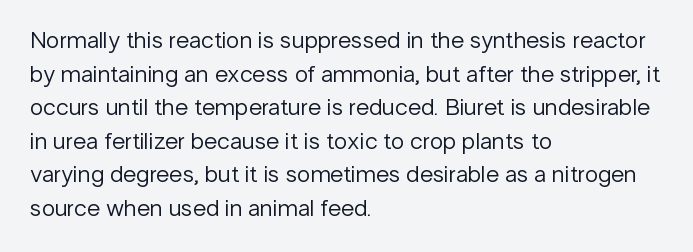
Q: Is the text bold? A: No.
Q: Is the text italic (slanted)? A: No, it is upright.
Q: Is the text underlined? A: No.
Q: How is the paragraph aligned? A: Left-aligned.
Q: Is the spacing between letters normal or unusually wide? A: Normal.
Q: Is the spacing between lines tight, normal or loose? A: Normal.
